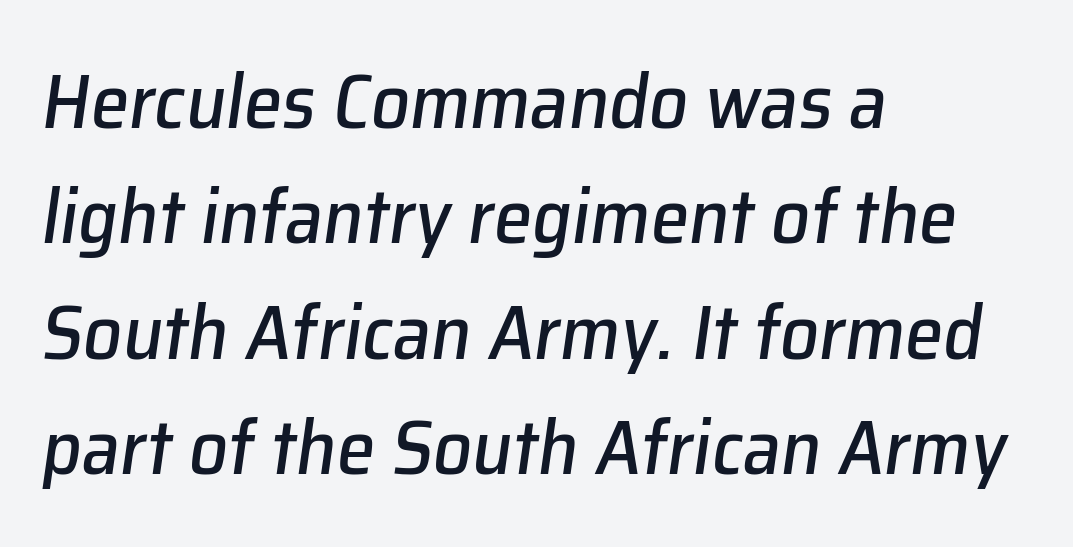
The image shows 77 px text type, italic (leaning right); set left-aligned, normal line spacing (1.5x), normal letter spacing, not underlined; low stroke contrast and a medium x-height.
